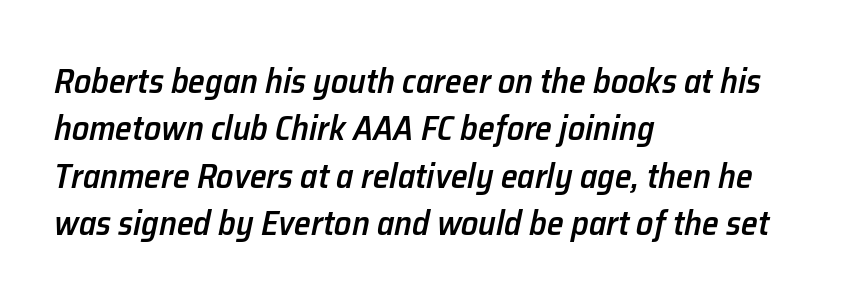
{"italic": "yes", "lean": "right", "slant_degrees": 12, "bold": "semi", "weight": "semibold", "width": "normal", "stroke_contrast": "low", "x_height": "medium", "monospaced": "no", "underline": "no", "align": "left", "line_spacing": "normal", "line_spacing_ratio": 1.39, "letter_spacing": "normal", "letter_spacing_em": 0.0, "glyph_px": 34}
